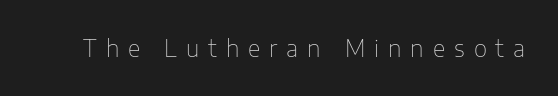
{"italic": "no", "bold": "no", "underline": "no", "letter_spacing": "wide", "letter_spacing_em": 0.39, "glyph_px": 23}
